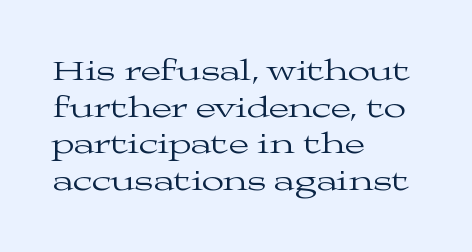
Q: Is the text bold? A: No.
Q: Is the text italic (slanted)? A: No, it is upright.
Q: Is the typeface a serif or a sans-serif typeface? A: Serif.
Q: Is the text underlined? A: No.
Q: How is the paragraph aligned? A: Left-aligned.
Q: Is the spacing between letters normal or unusually wide? A: Normal.
Q: Is the spacing between lines tight, normal or loose? A: Normal.
Q: Width (condensed, normal, or wide)? A: Wide.
Q: Stroke contrast? A: Medium.
Q: x-height? A: Medium.
Q: Monospaced? A: No.
